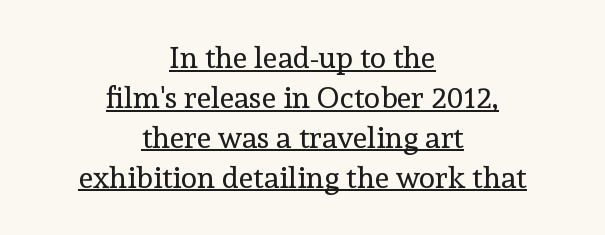
Q: Is the text bold? A: No.
Q: Is the text italic (slanted)? A: No, it is upright.
Q: Is the typeface a serif or a sans-serif typeface? A: Serif.
Q: Is the text underlined? A: Yes.
Q: How is the paragraph aligned? A: Centered.
Q: Is the spacing between letters normal or unusually wide? A: Normal.
Q: Is the spacing between lines tight, normal or loose? A: Normal.
Q: Width (condensed, normal, or wide)? A: Normal.
Q: x-height? A: Medium.
Q: Monospaced? A: No.
